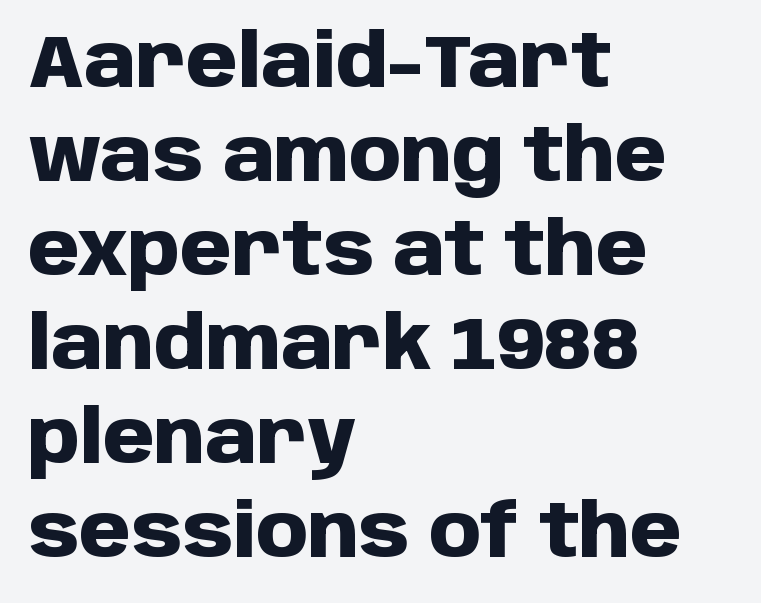
Q: Is the text bold? A: Yes.
Q: Is the text italic (slanted)? A: No, it is upright.
Q: Is the typeface a serif or a sans-serif typeface? A: Sans-serif.
Q: Is the text underlined? A: No.
Q: How is the paragraph aligned? A: Left-aligned.
Q: Is the spacing between letters normal or unusually wide? A: Normal.
Q: Is the spacing between lines tight, normal or loose? A: Normal.
Q: Width (condensed, normal, or wide)? A: Normal.
Q: Stroke contrast? A: Low.
Q: x-height? A: Large.
Q: Monospaced? A: No.
